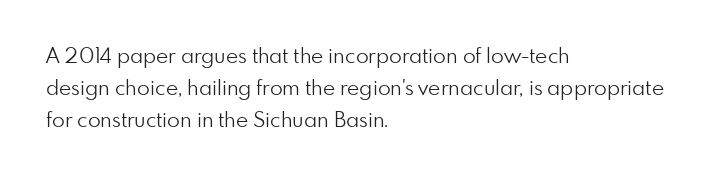
{"italic": "no", "bold": "no", "underline": "no", "align": "left", "line_spacing": "normal", "line_spacing_ratio": 1.52, "letter_spacing": "normal", "letter_spacing_em": 0.0, "glyph_px": 21}
